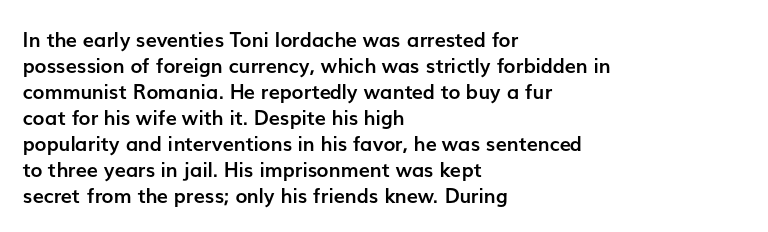
The image shows 20 px bold type, upright; set left-aligned, normal line spacing (1.3x), normal letter spacing, not underlined.
